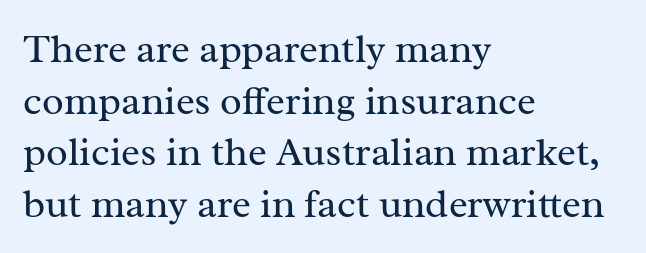
The image shows 40 px regular-weight serif type, upright; set left-aligned, normal line spacing (1.29x), normal letter spacing, not underlined; medium stroke contrast and a medium x-height.
